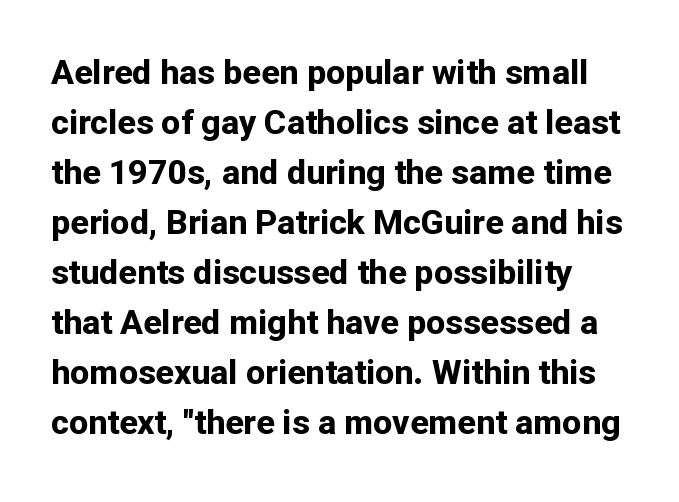
Note the varied advance widths — an 'i' is clearly narrower than an 'm'. This sample keeps an unexceptional amount of space between lines. Characters follow at the spacing the type designer built in. Every stem runs plumb, perpendicular to the baseline. Each glyph is drawn with heavy, bold strokes. No word sits above an underline.
